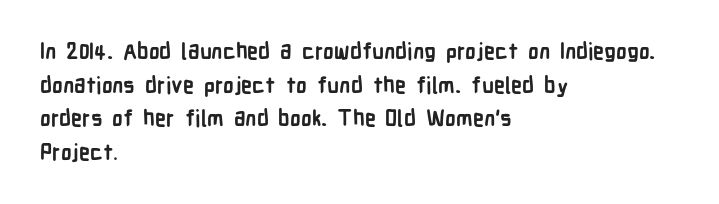
The image shows 22 px bold type, upright; set left-aligned, normal line spacing (1.53x), normal letter spacing, not underlined.
